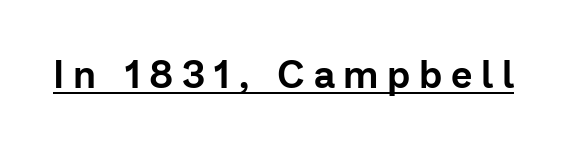
Q: Is the text italic (slanted)? A: No, it is upright.
Q: Is the typeface a serif or a sans-serif typeface? A: Sans-serif.
Q: Is the text underlined? A: Yes.
Q: Is the spacing between letters normal or unusually wide? A: Unusually wide.
Q: Width (condensed, normal, or wide)? A: Normal.
Q: Stroke contrast? A: Low.
Q: x-height? A: Medium.
Q: Monospaced? A: No.
